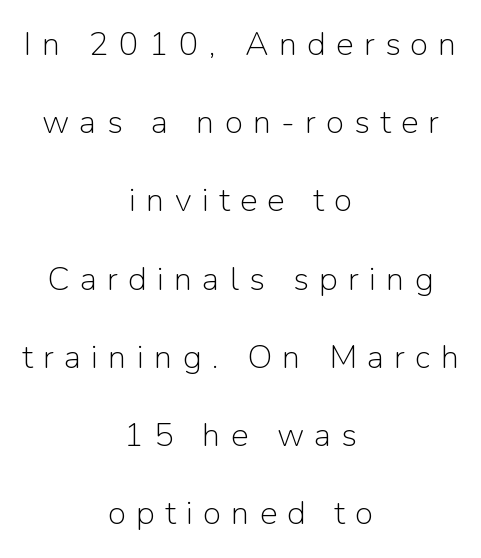
Q: Is the text bold? A: No.
Q: Is the text italic (slanted)? A: No, it is upright.
Q: Is the typeface a serif or a sans-serif typeface? A: Sans-serif.
Q: Is the text underlined? A: No.
Q: How is the paragraph aligned? A: Centered.
Q: Is the spacing between letters normal or unusually wide? A: Unusually wide.
Q: Is the spacing between lines tight, normal or loose? A: Loose.
Q: Width (condensed, normal, or wide)? A: Normal.
Q: Stroke contrast? A: Low.
Q: x-height? A: Medium.
Q: Monospaced? A: No.
